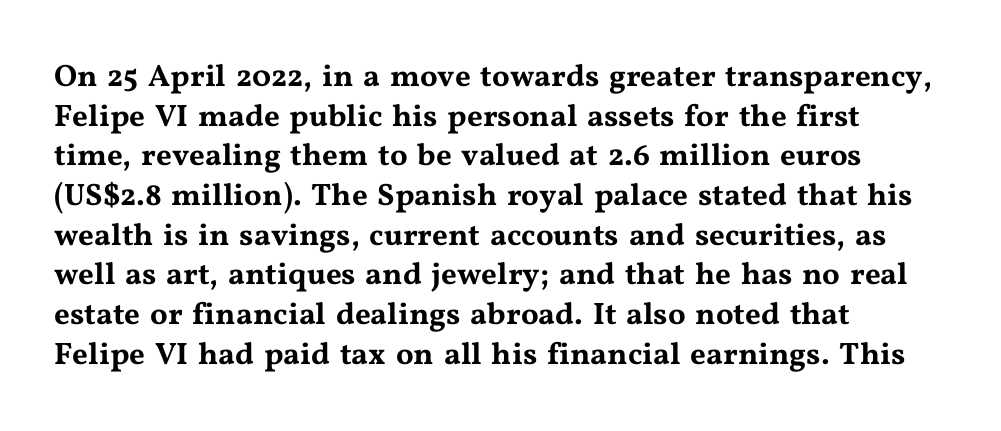
Q: Is the text italic (slanted)? A: No, it is upright.
Q: Is the typeface a serif or a sans-serif typeface? A: Serif.
Q: Is the text underlined? A: No.
Q: How is the paragraph aligned? A: Left-aligned.
Q: Is the spacing between letters normal or unusually wide? A: Normal.
Q: Is the spacing between lines tight, normal or loose? A: Normal.
Q: Width (condensed, normal, or wide)? A: Wide.
Q: Stroke contrast? A: Medium.
Q: x-height? A: Medium.
Q: Monospaced? A: No.
